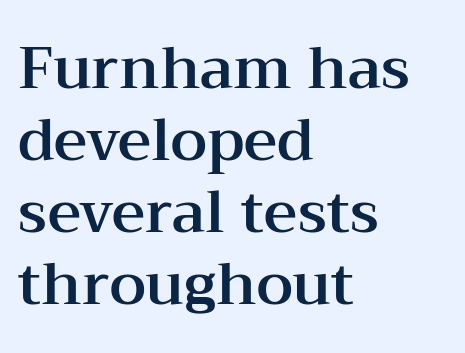
Style check: upright. Typeset ragged right — the left edge is the straight one. Tracking value appears to be zero — textbook default spacing. A typesetter would call this proportional, since set widths differ per character. Note: serifs present on the glyphs. Rule under the text: the space is simply empty.
